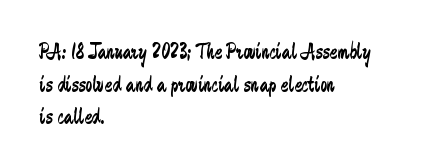
{"bold": "no", "underline": "no", "align": "left", "line_spacing": "normal", "line_spacing_ratio": 1.42, "letter_spacing": "normal", "letter_spacing_em": 0.0, "glyph_px": 23}
